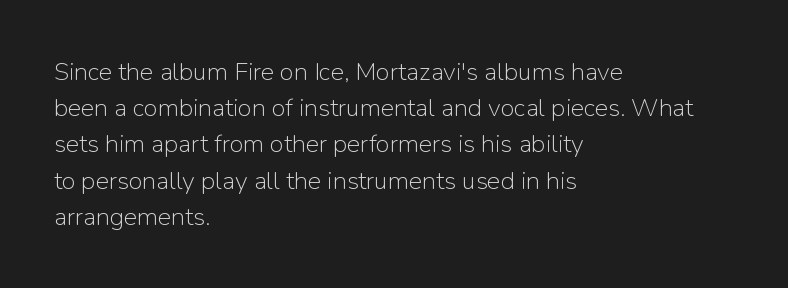
{"italic": "no", "bold": "no", "underline": "no", "align": "left", "line_spacing": "normal", "line_spacing_ratio": 1.45, "letter_spacing": "normal", "letter_spacing_em": 0.0, "glyph_px": 25}
